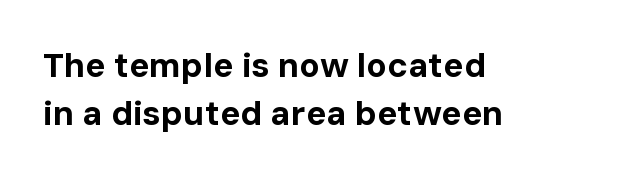
{"serif": "no", "italic": "no", "bold": "yes", "weight": "bold", "width": "normal", "stroke_contrast": "low", "x_height": "medium", "monospaced": "no", "underline": "no", "align": "left", "line_spacing": "normal", "line_spacing_ratio": 1.4, "letter_spacing": "normal", "letter_spacing_em": 0.0, "glyph_px": 34}
